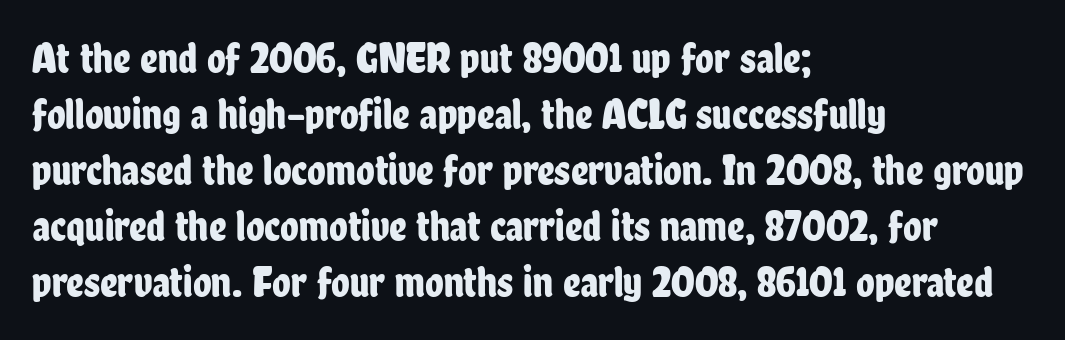
Q: Is the text italic (slanted)? A: No, it is upright.
Q: Is the typeface a serif or a sans-serif typeface? A: Sans-serif.
Q: Is the text underlined? A: No.
Q: How is the paragraph aligned? A: Left-aligned.
Q: Is the spacing between letters normal or unusually wide? A: Normal.
Q: Is the spacing between lines tight, normal or loose? A: Normal.
Q: Width (condensed, normal, or wide)? A: Condensed.
Q: Stroke contrast? A: Low.
Q: x-height? A: Medium.
Q: Monospaced? A: No.
